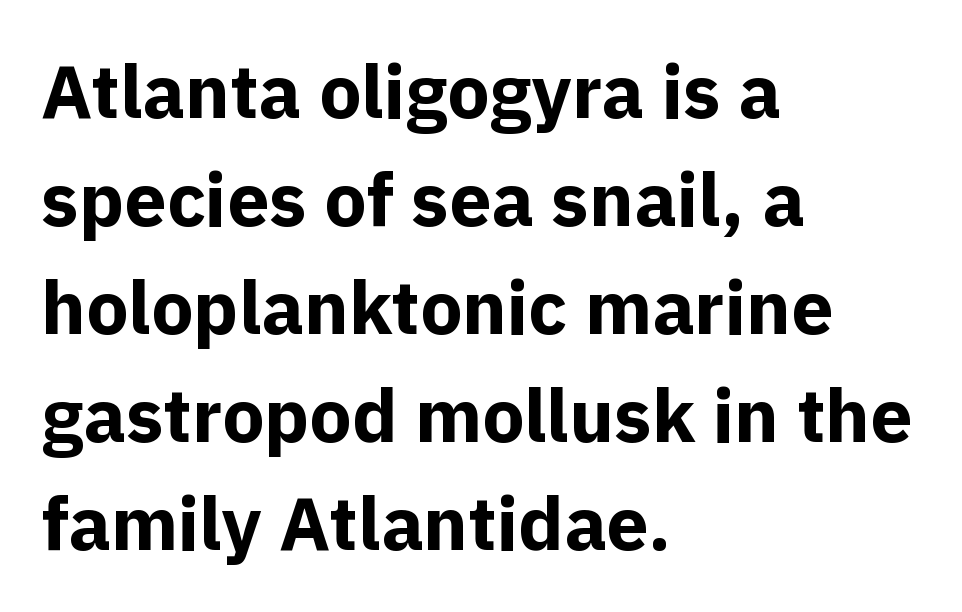
Q: Is the text bold? A: Yes.
Q: Is the text italic (slanted)? A: No, it is upright.
Q: Is the typeface a serif or a sans-serif typeface? A: Sans-serif.
Q: Is the text underlined? A: No.
Q: How is the paragraph aligned? A: Left-aligned.
Q: Is the spacing between letters normal or unusually wide? A: Normal.
Q: Is the spacing between lines tight, normal or loose? A: Normal.
Q: Width (condensed, normal, or wide)? A: Normal.
Q: x-height? A: Medium.
Q: Monospaced? A: No.
